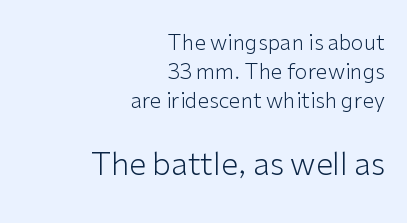
{"serif": "no", "italic": "no", "bold": "no", "weight": "light", "width": "normal", "stroke_contrast": "low", "x_height": "medium", "monospaced": "no", "underline": "no", "align": "right", "line_spacing": "normal", "line_spacing_ratio": 1.39, "letter_spacing": "normal", "letter_spacing_em": 0.0, "larger_block": "second", "size_ratio": 1.48, "glyph_px": 31}
